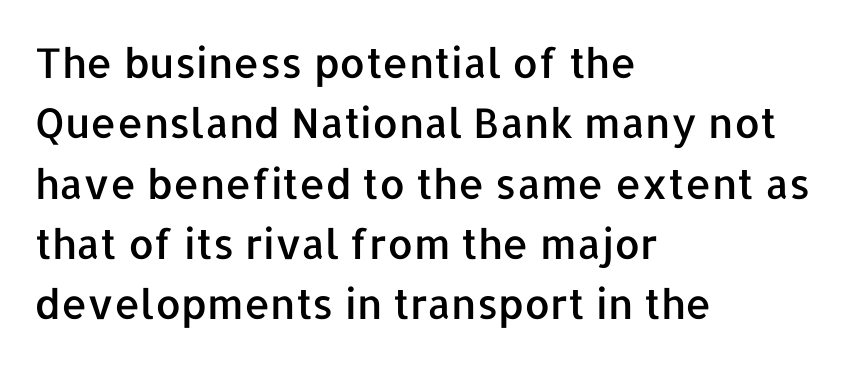
The image shows 41 px sans-serif type, upright; set left-aligned, normal line spacing (1.47x), normal letter spacing, not underlined; low stroke contrast and a medium x-height.
